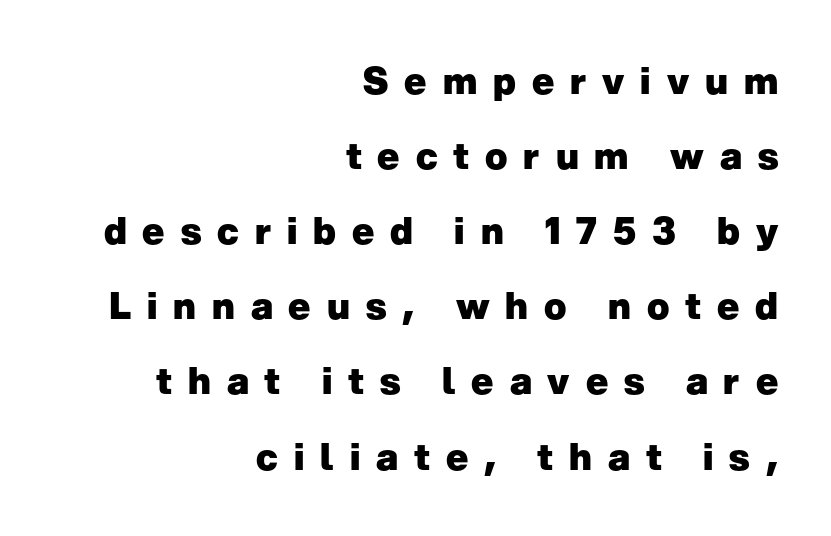
Q: Is the text bold? A: Yes.
Q: Is the text italic (slanted)? A: No, it is upright.
Q: Is the typeface a serif or a sans-serif typeface? A: Sans-serif.
Q: Is the text underlined? A: No.
Q: How is the paragraph aligned? A: Right-aligned.
Q: Is the spacing between letters normal or unusually wide? A: Unusually wide.
Q: Is the spacing between lines tight, normal or loose? A: Loose.
Q: Width (condensed, normal, or wide)? A: Normal.
Q: Stroke contrast? A: Low.
Q: x-height? A: Medium.
Q: Monospaced? A: No.
